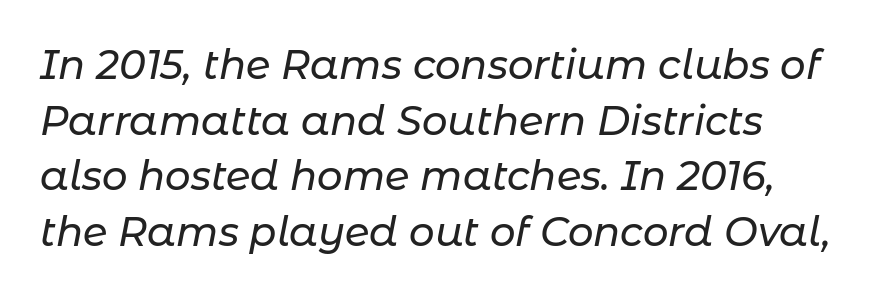
Do the characters align in a grid? No, the font is proportional. The specimen reads as italic at a glance. In terms of letterspacing, this is plain default setting. A typesetter would call this leading conventional body-copy spacing.
